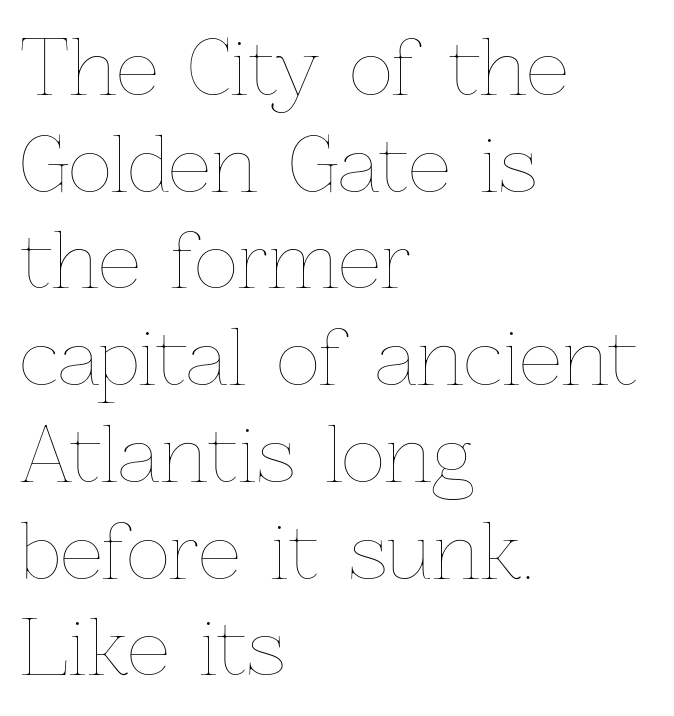
{"italic": "no", "bold": "no", "weight": "thin", "width": "normal", "stroke_contrast": "low", "x_height": "medium", "monospaced": "no", "underline": "no", "align": "left", "line_spacing": "normal", "line_spacing_ratio": 1.29, "letter_spacing": "normal", "letter_spacing_em": 0.0, "glyph_px": 75}
